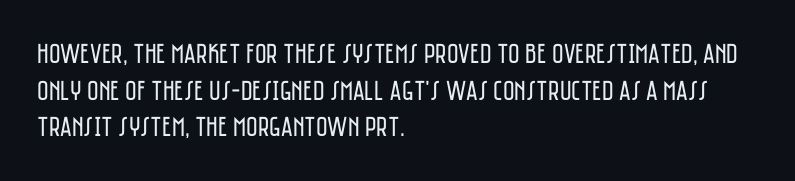
The image shows 28 px regular-weight, condensed sans-serif type, upright; set left-aligned, normal line spacing (1.31x), normal letter spacing, not underlined; low stroke contrast and a large x-height.
